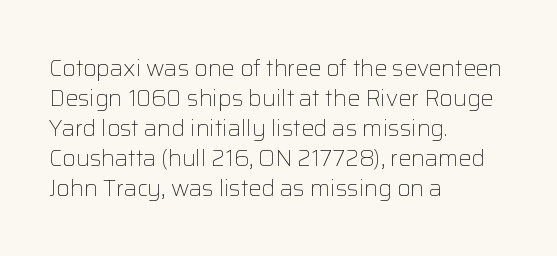
The image shows 23 px text type, upright; set left-aligned, normal line spacing (1.3x), normal letter spacing, not underlined.
